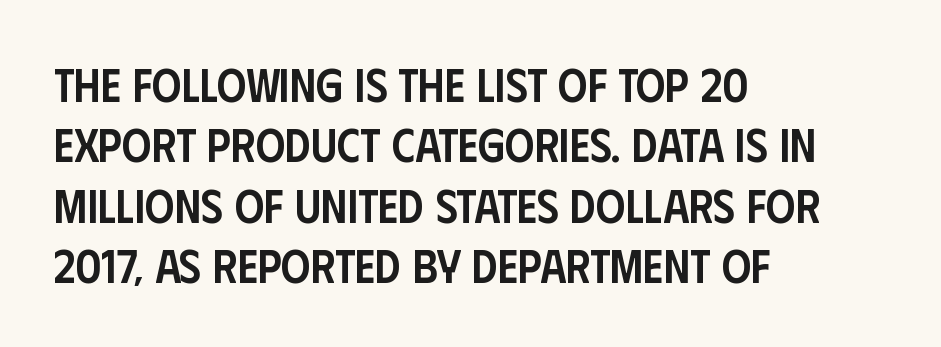
Q: Is the text bold? A: Semi-bold.
Q: Is the text italic (slanted)? A: No, it is upright.
Q: Is the typeface a serif or a sans-serif typeface? A: Sans-serif.
Q: Is the text underlined? A: No.
Q: How is the paragraph aligned? A: Left-aligned.
Q: Is the spacing between letters normal or unusually wide? A: Normal.
Q: Is the spacing between lines tight, normal or loose? A: Normal.
Q: Width (condensed, normal, or wide)? A: Condensed.
Q: Stroke contrast? A: Low.
Q: x-height? A: Large.
Q: Monospaced? A: No.
